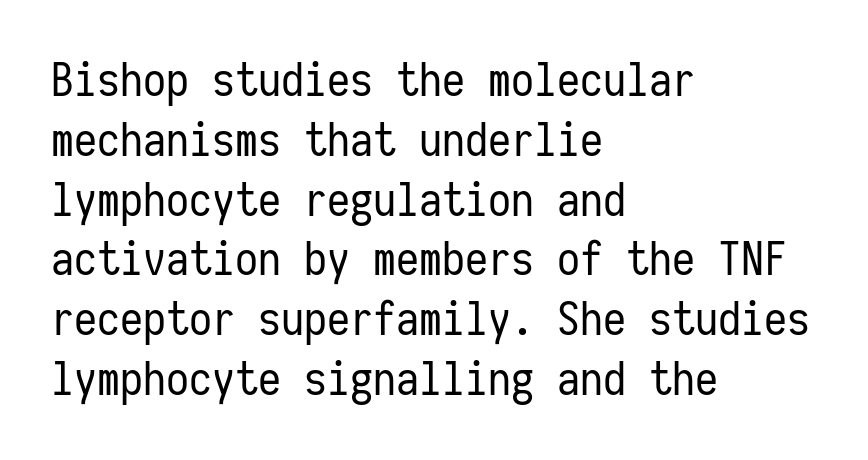
The image shows 46 px regular-weight, condensed sans-serif type, upright, monospaced; set left-aligned, normal line spacing (1.3x), normal letter spacing, not underlined; low stroke contrast and a medium x-height.
